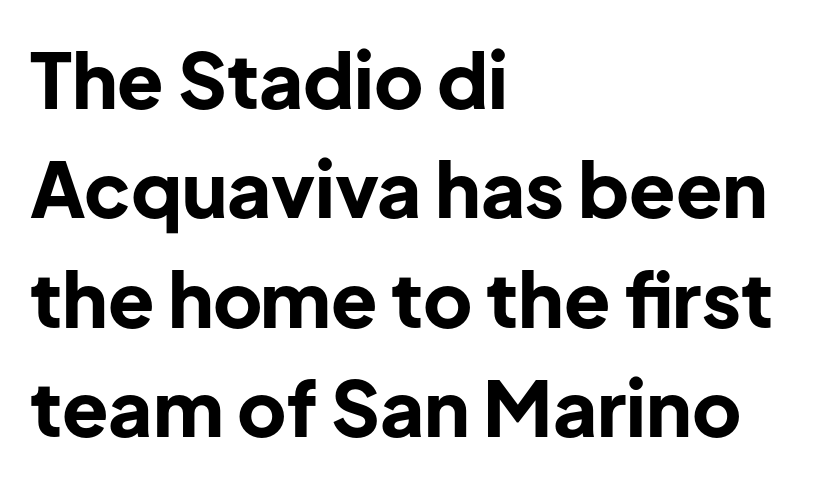
The rendering anchors every line to the left-hand side. Lines of text with bare space underneath. Reading down the column, the eye jumps a familiar distance to each next line. The face used here is proportionally spaced, like ordinary book or web type. The passage shown is typeset with a sans-serif family. Nope, not italic — everything's standing straight.
